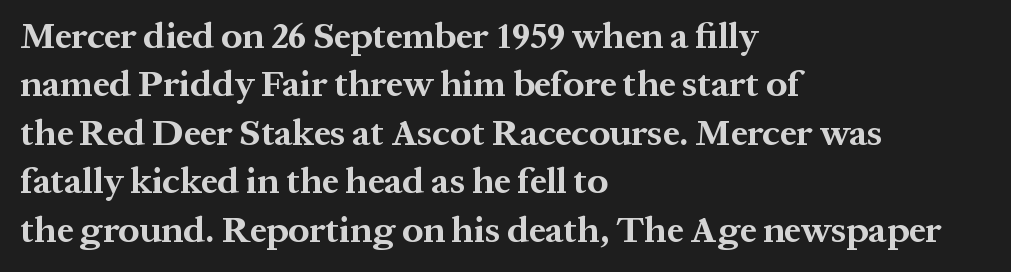
Q: Is the text bold? A: Yes.
Q: Is the text italic (slanted)? A: No, it is upright.
Q: Is the typeface a serif or a sans-serif typeface? A: Serif.
Q: Is the text underlined? A: No.
Q: How is the paragraph aligned? A: Left-aligned.
Q: Is the spacing between letters normal or unusually wide? A: Normal.
Q: Is the spacing between lines tight, normal or loose? A: Normal.
Q: Width (condensed, normal, or wide)? A: Normal.
Q: Stroke contrast? A: Medium.
Q: x-height? A: Medium.
Q: Monospaced? A: No.
